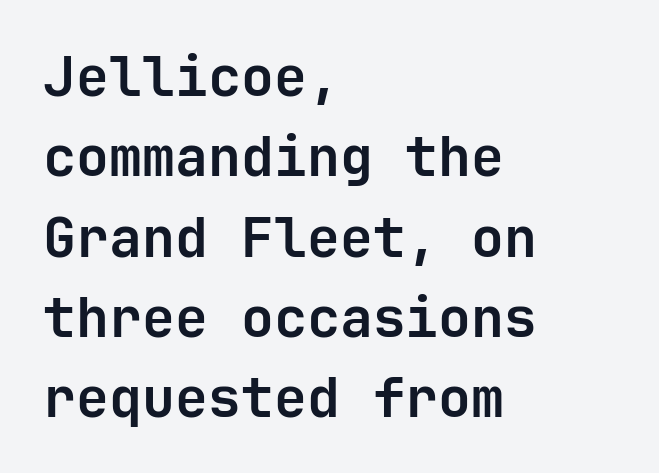
{"serif": "no", "italic": "no", "bold": "yes", "weight": "semibold", "width": "normal", "stroke_contrast": "low", "x_height": "medium", "underline": "no", "align": "left", "line_spacing": "normal", "line_spacing_ratio": 1.46, "letter_spacing": "normal", "letter_spacing_em": 0.0, "glyph_px": 55}
